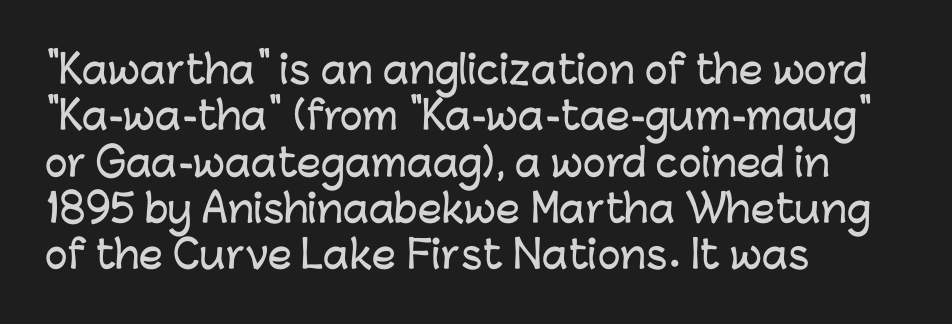
The image shows 38 px sans-serif type, upright; set left-aligned, line spacing 1.22x, normal letter spacing, not underlined; low stroke contrast and a medium x-height.
